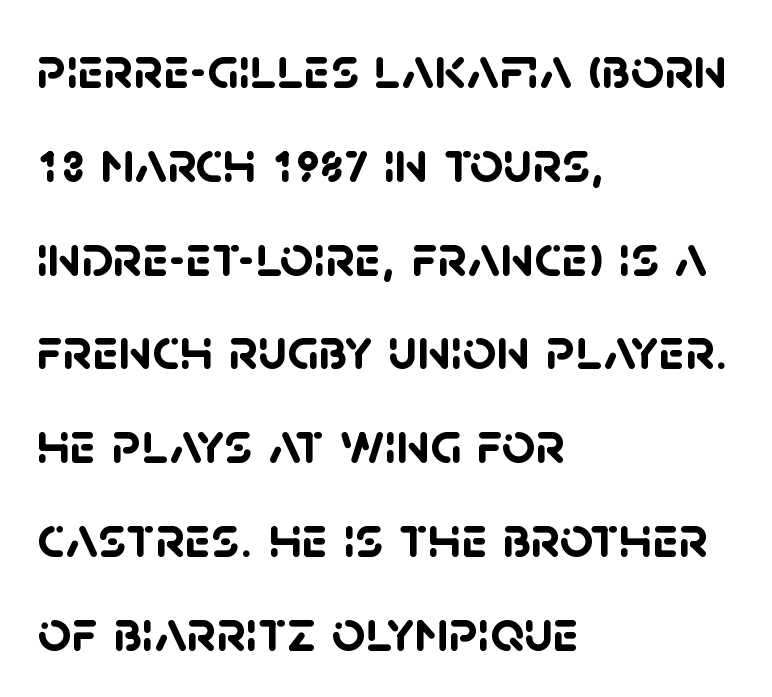
{"serif": "no", "bold": "yes", "weight": "semibold", "width": "normal", "stroke_contrast": "low", "x_height": "large", "monospaced": "no", "underline": "no", "align": "left", "line_spacing": "normal", "line_spacing_ratio": 1.59, "letter_spacing": "normal", "letter_spacing_em": 0.0, "glyph_px": 59}
